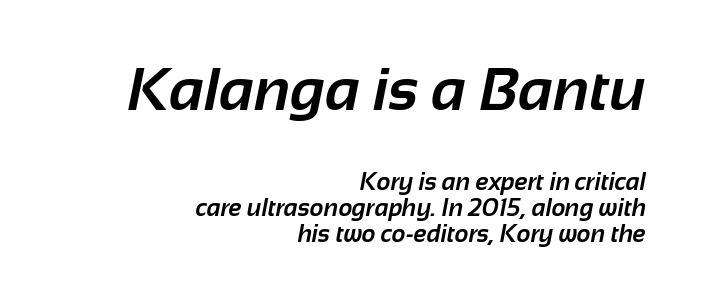
Short and long lines alike share a common ending point at right. Whoever set this made the first block the dominant, larger element. Strokes here are thick enough to call this a true bold. Check where the strokes stop: nothing finishes them off — pure sans. A typesetter would call this zero additional tracking. Varying glyph widths throughout — classic text-font behaviour.
